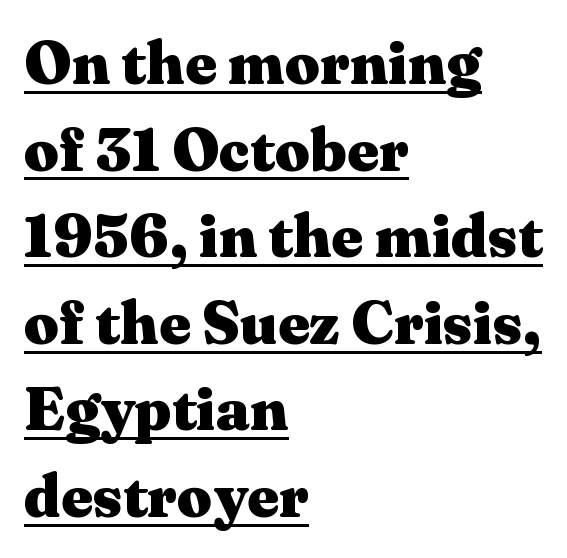
{"serif": "yes", "italic": "no", "bold": "yes", "weight": "heavy", "width": "wide", "stroke_contrast": "medium", "x_height": "medium", "monospaced": "no", "underline": "yes", "align": "left", "line_spacing": "normal", "line_spacing_ratio": 1.42, "letter_spacing": "normal", "letter_spacing_em": 0.0, "glyph_px": 61}
